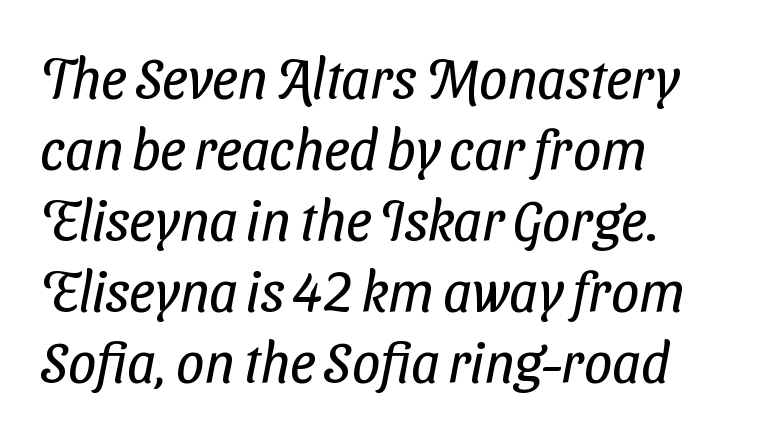
{"serif": "no", "bold": "no", "weight": "regular", "width": "condensed", "stroke_contrast": "low", "x_height": "medium", "monospaced": "no", "underline": "no", "align": "left", "line_spacing": "normal", "line_spacing_ratio": 1.27, "letter_spacing": "normal", "letter_spacing_em": 0.0, "glyph_px": 56}
